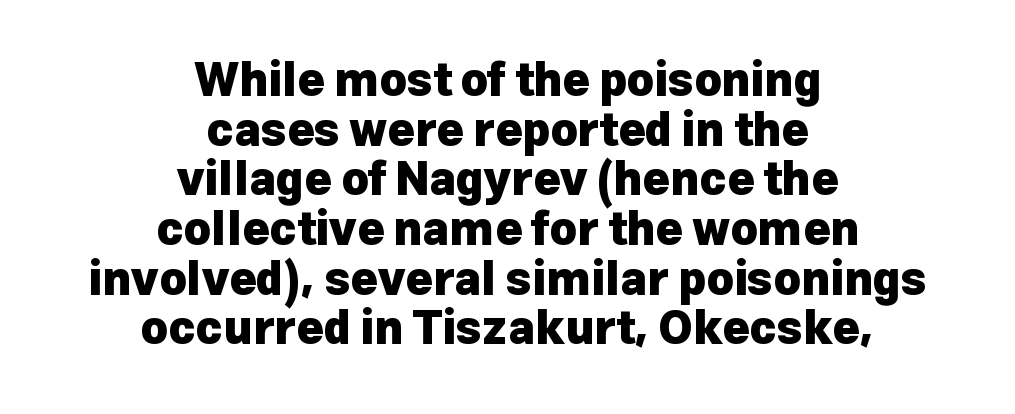
The image shows 46 px heavy sans-serif type, upright; set centered, tight line spacing (1.08x), normal letter spacing, not underlined; low stroke contrast and a medium x-height.
